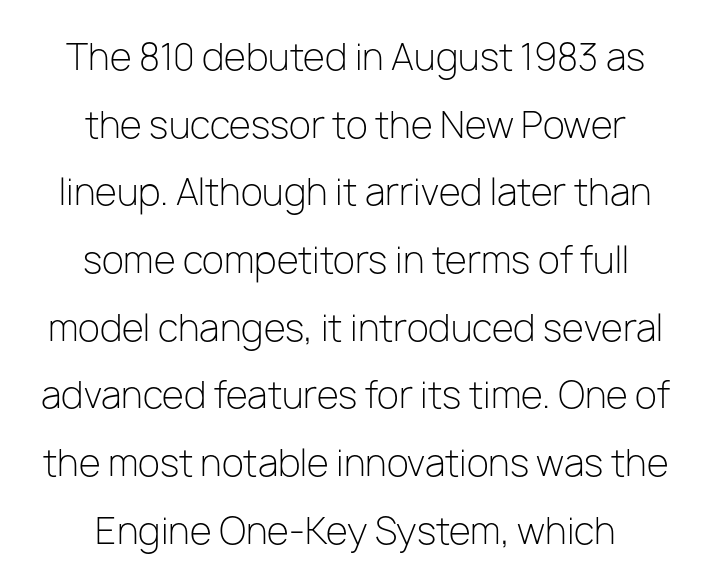
Q: Is the text bold? A: No.
Q: Is the text italic (slanted)? A: No, it is upright.
Q: Is the typeface a serif or a sans-serif typeface? A: Sans-serif.
Q: Is the text underlined? A: No.
Q: How is the paragraph aligned? A: Centered.
Q: Is the spacing between letters normal or unusually wide? A: Normal.
Q: Width (condensed, normal, or wide)? A: Normal.
Q: Stroke contrast? A: Low.
Q: x-height? A: Medium.
Q: Monospaced? A: No.
